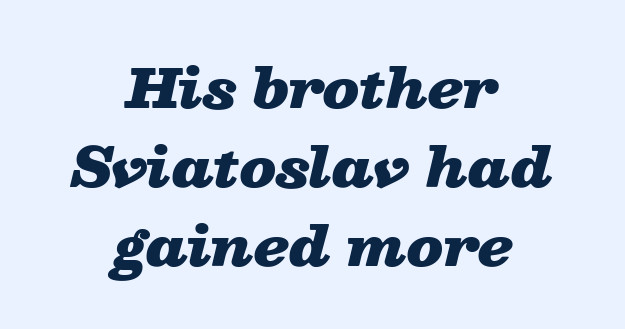
Q: Is the text bold? A: Yes.
Q: Is the text italic (slanted)? A: Yes, it leans right by about 13 degrees.
Q: Is the text underlined? A: No.
Q: How is the paragraph aligned? A: Centered.
Q: Is the spacing between letters normal or unusually wide? A: Normal.
Q: Is the spacing between lines tight, normal or loose? A: Normal.
Q: Width (condensed, normal, or wide)? A: Wide.
Q: Stroke contrast? A: Low.
Q: x-height? A: Medium.
Q: Monospaced? A: No.
